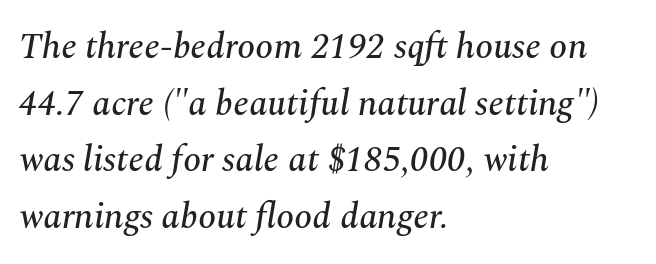
The image shows 36 px serif type, italic (leaning right); set left-aligned, normal line spacing (1.57x), normal letter spacing, not underlined; medium stroke contrast and a medium x-height.
